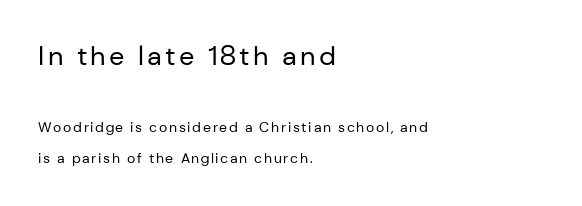
Q: Is the text bold? A: No.
Q: Is the text italic (slanted)? A: No, it is upright.
Q: Is the text underlined? A: No.
Q: How is the paragraph aligned? A: Left-aligned.
Q: Is the spacing between lines tight, normal or loose? A: Loose.
Q: Which block of text is set in a larger size, the first (top) or the second (bottom)? A: The first (top) one.
